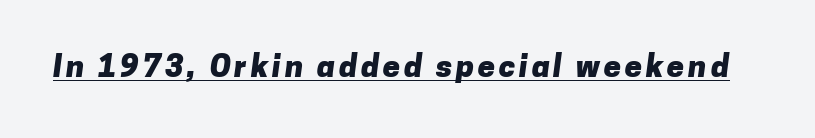
These words are printed bold, with thick strokes throughout. Quick note: underline on. Here the designer chose a conventional face with non-uniform glyph widths. Note: no serifs on the glyphs.
